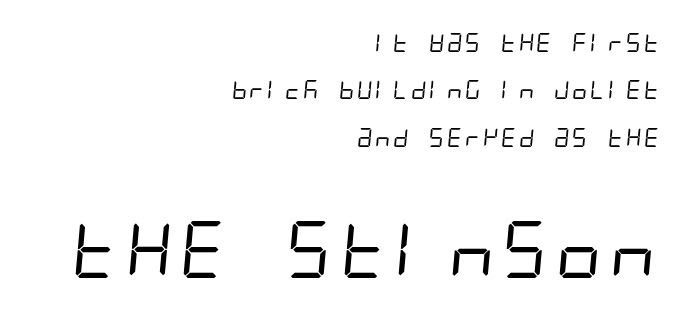
The image shows 57 px regular-weight, condensed sans-serif type; set right-aligned, loose line spacing (2.49x), normal letter spacing, not underlined; the second (bottom) block is 3.0x larger; low stroke contrast and a large x-height.
